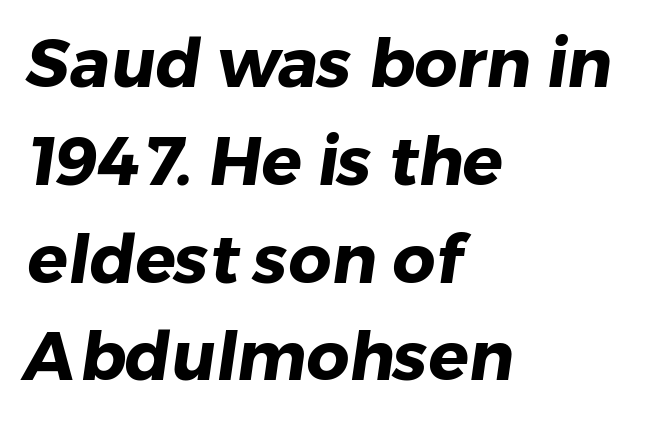
{"serif": "no", "bold": "yes", "weight": "heavy", "width": "normal", "stroke_contrast": "low", "x_height": "medium", "monospaced": "no", "underline": "no", "align": "left", "line_spacing": "normal", "line_spacing_ratio": 1.46, "letter_spacing": "normal", "letter_spacing_em": 0.0, "glyph_px": 67}
